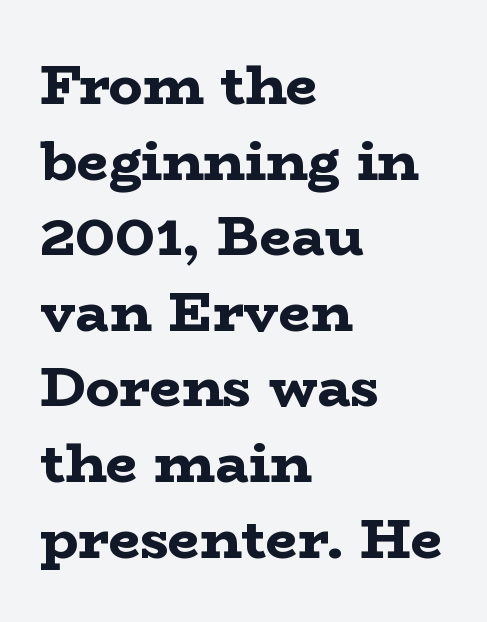
{"serif": "yes", "italic": "no", "bold": "yes", "weight": "bold", "width": "wide", "stroke_contrast": "low", "x_height": "medium", "monospaced": "no", "underline": "no", "align": "left", "line_spacing": "normal", "line_spacing_ratio": 1.35, "letter_spacing": "normal", "letter_spacing_em": 0.0, "glyph_px": 56}
